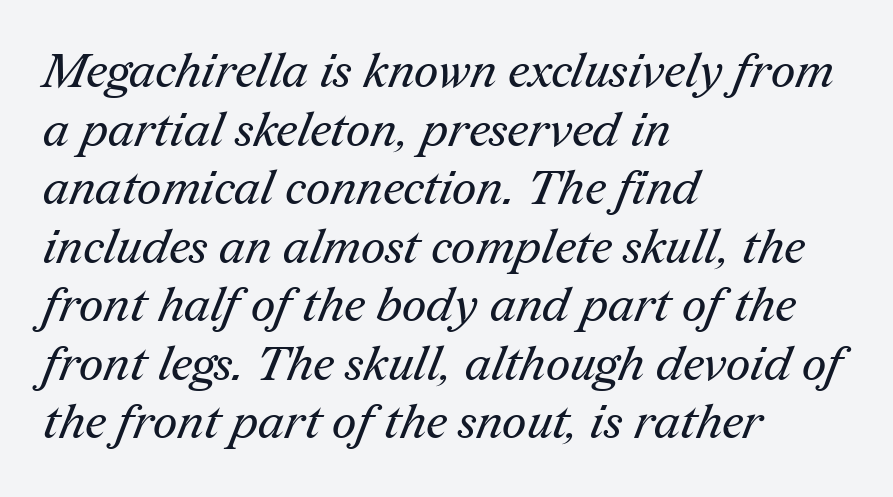
The image shows 48 px regular-weight serif type; set left-aligned, line spacing 1.22x, normal letter spacing, not underlined; medium stroke contrast and a medium x-height.
